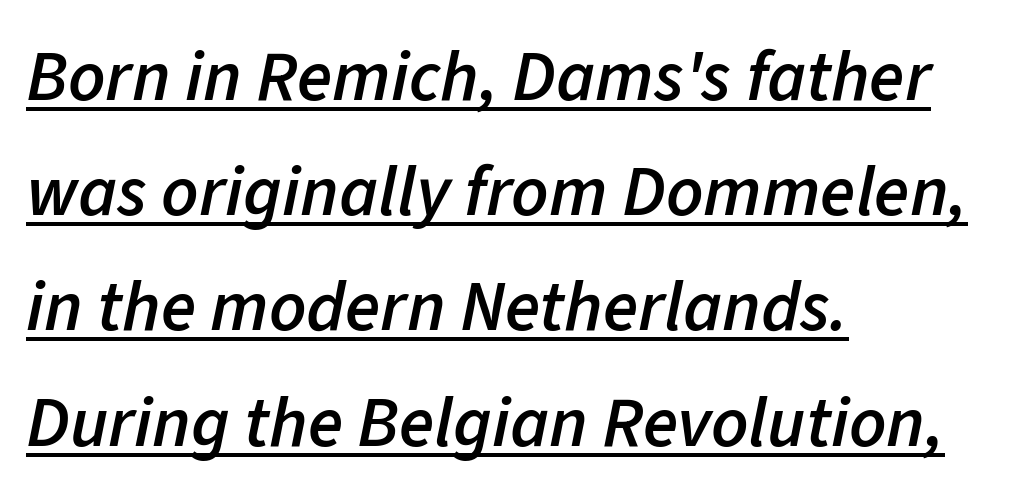
The image shows 72 px semibold type, italic (leaning right); set left-aligned, normal line spacing (1.6x), normal letter spacing, underlined; low stroke contrast and a medium x-height.
